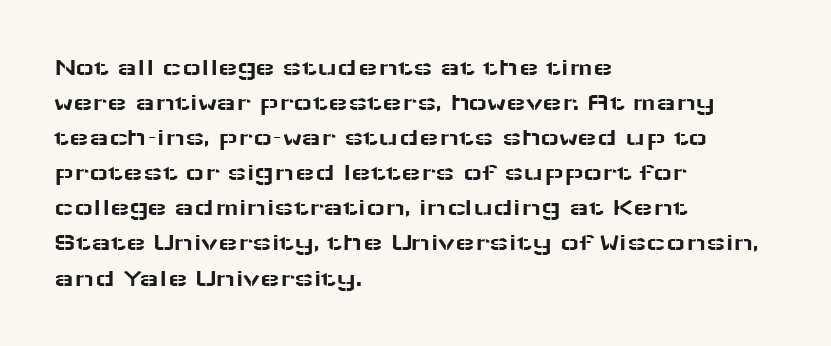
Upright lettering throughout. A classic flush-left, rag-right setting is used for this passage. Underlining? Definitely not there. The passage shown stacks its lines at a standard gap. The letterforms sit shoulder to shoulder at normal distance.
